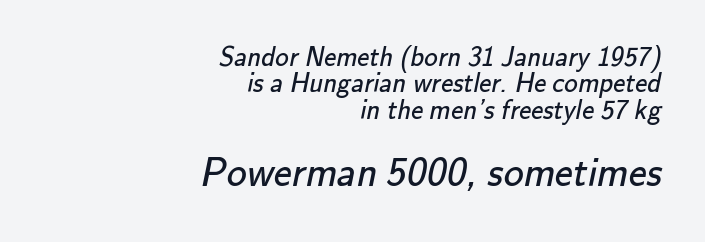
The image shows 40 px regular-weight sans-serif type; set right-aligned, tight line spacing (0.98x), normal letter spacing, not underlined; the second (bottom) block is 1.48x larger; low stroke contrast and a small x-height.
